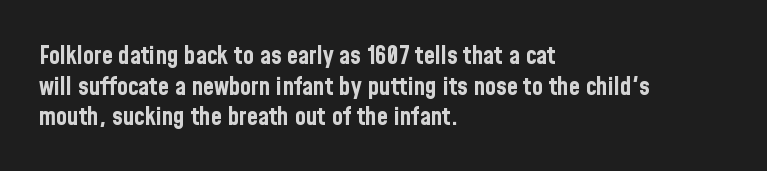
Q: Is the text bold? A: Yes.
Q: Is the text italic (slanted)? A: No, it is upright.
Q: Is the text underlined? A: No.
Q: How is the paragraph aligned? A: Left-aligned.
Q: Is the spacing between letters normal or unusually wide? A: Normal.
